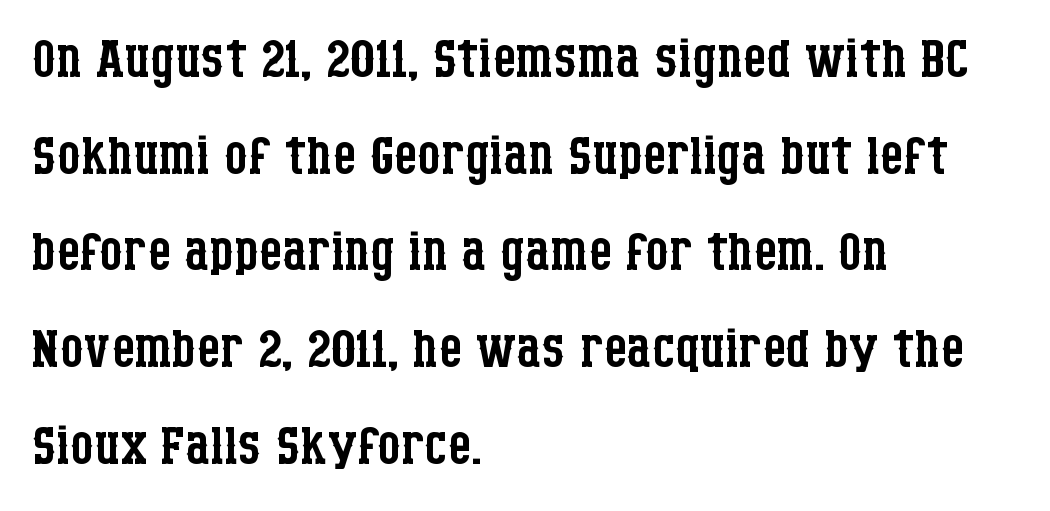
The image shows 75 px regular-weight, condensed serif type, upright; set left-aligned, normal line spacing (1.29x), normal letter spacing, not underlined; low stroke contrast and a large x-height.
